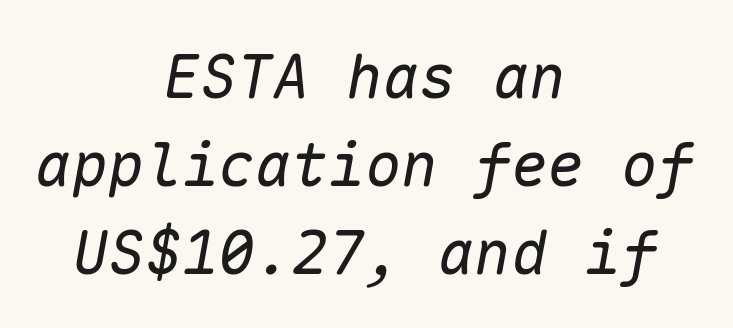
The image shows 61 px regular-weight type, italic (leaning right), monospaced; set centered, normal line spacing (1.44x), normal letter spacing, not underlined; low stroke contrast and a medium x-height.
